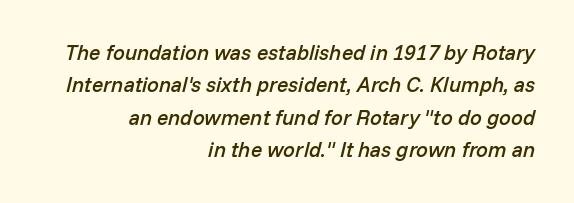
The image shows 21 px text type, italic (leaning right); set right-aligned, normal line spacing (1.54x), normal letter spacing, not underlined.
